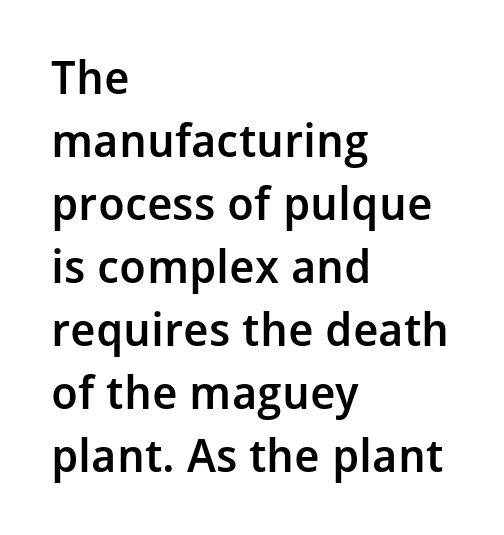
The image shows 46 px semibold sans-serif type, upright; set left-aligned, normal line spacing (1.37x), normal letter spacing, not underlined; low stroke contrast and a medium x-height.
